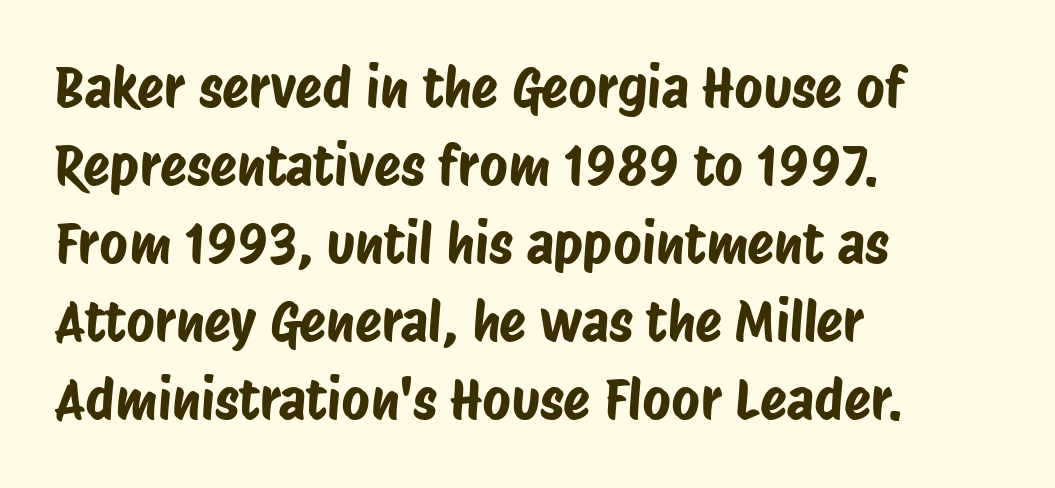
Q: Is the typeface a serif or a sans-serif typeface? A: Sans-serif.
Q: Is the text underlined? A: No.
Q: How is the paragraph aligned? A: Left-aligned.
Q: Is the spacing between letters normal or unusually wide? A: Normal.
Q: Is the spacing between lines tight, normal or loose? A: Normal.
Q: Width (condensed, normal, or wide)? A: Condensed.
Q: Stroke contrast? A: Low.
Q: x-height? A: Large.
Q: Monospaced? A: No.
